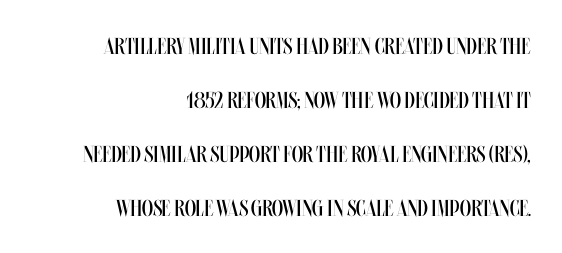
{"italic": "no", "bold": "no", "underline": "no", "align": "right", "line_spacing": "loose", "line_spacing_ratio": 2.35, "letter_spacing": "normal", "letter_spacing_em": 0.0, "glyph_px": 23}
